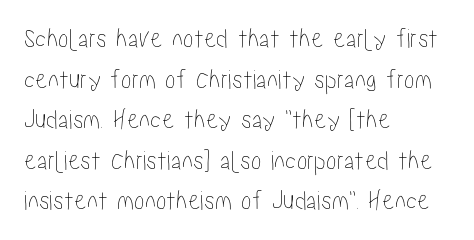
Line spacing here is normal. Tracking value appears to be zero — textbook default spacing. The rendering anchors every line to the left-hand side. Rule under the text: the space is simply empty. Italic: no, the glyphs are upright roman. The letters advance in unequal steps, a hallmark of proportional type.
